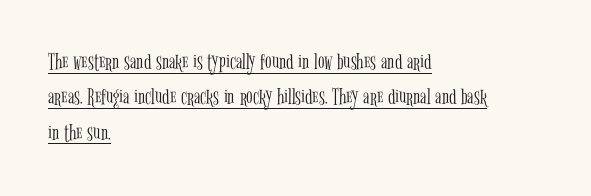
{"italic": "no", "bold": "no", "underline": "yes", "align": "left", "line_spacing": "normal", "line_spacing_ratio": 1.47, "letter_spacing": "normal", "letter_spacing_em": 0.0, "glyph_px": 24}
